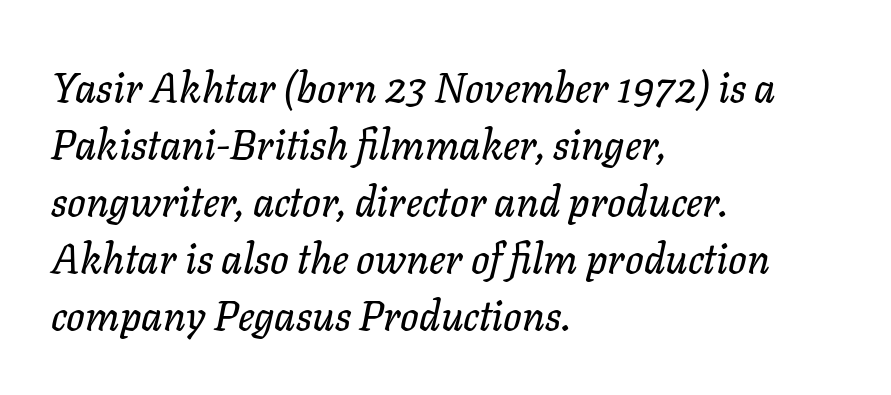
The image shows 41 px text type, italic (leaning right); set left-aligned, normal line spacing (1.39x), normal letter spacing, not underlined; low stroke contrast and a medium x-height.
